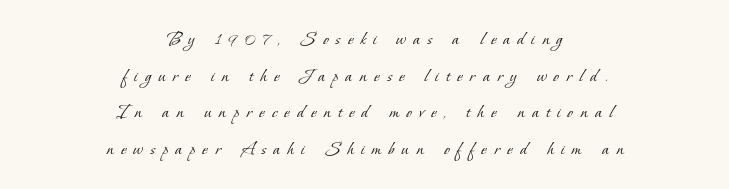
The image shows 21 px text type; set centered, line spacing 1.74x, unusually wide letter spacing (+0.35 em), not underlined.
